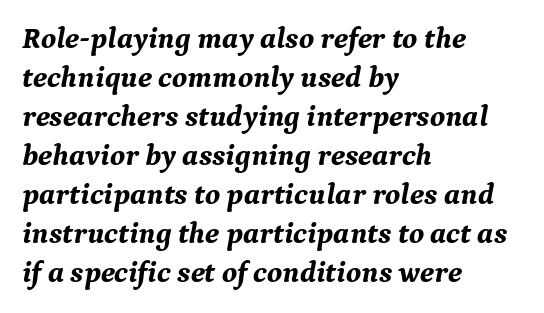
Q: Is the text bold? A: Yes.
Q: Is the text italic (slanted)? A: Yes, it leans right by about 9 degrees.
Q: Is the typeface a serif or a sans-serif typeface? A: Serif.
Q: Is the text underlined? A: No.
Q: How is the paragraph aligned? A: Left-aligned.
Q: Is the spacing between letters normal or unusually wide? A: Normal.
Q: Is the spacing between lines tight, normal or loose? A: Normal.
Q: Width (condensed, normal, or wide)? A: Normal.
Q: Stroke contrast? A: Medium.
Q: x-height? A: Medium.
Q: Monospaced? A: No.
